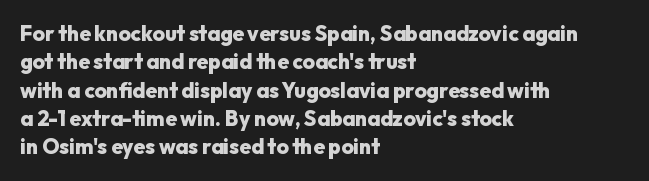
The image shows 21 px bold type, upright; set left-aligned, normal line spacing (1.35x), normal letter spacing, not underlined.
